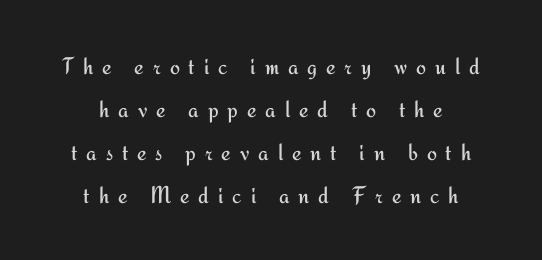
The space beneath each line is pristine and unruled. Short note: letters widely spaced. Each stroke keeps to a modest, everyday thickness or less. Characters remain perfectly vertical along every line.
